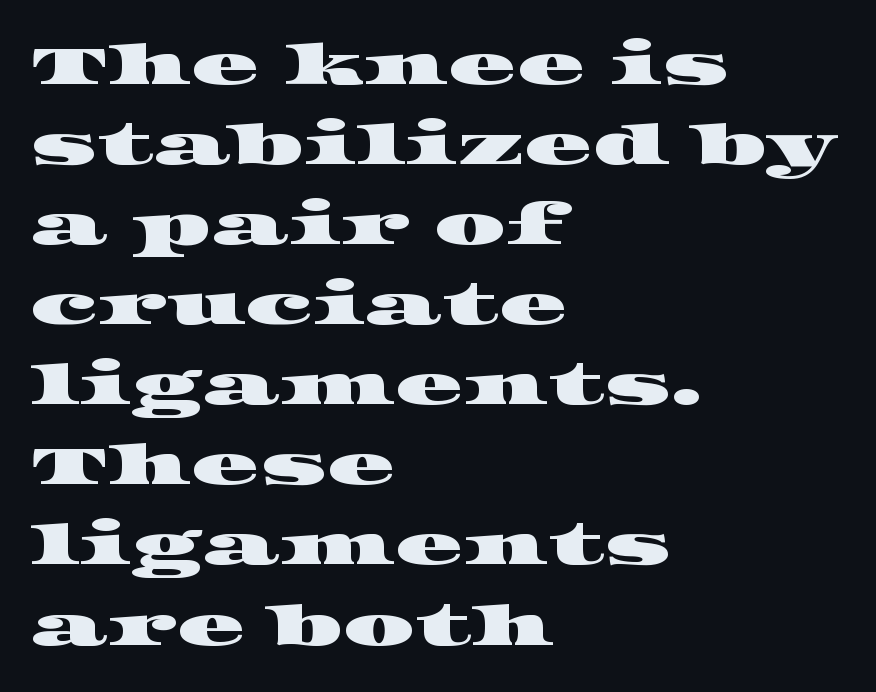
The letters advance in unequal steps, a hallmark of proportional type. The setting favours the left margin, as ordinary paragraphs usually do. Are there feet on the stems? There are — it's a serif. What stands out about the letter spacing? Nothing — it is the standard amount. Quick note: interline space is typical.
